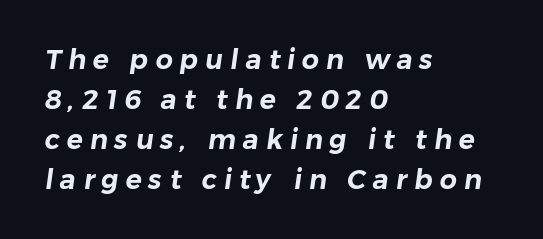
The image shows 27 px text type; set left-aligned, normal line spacing (1.48x), unusually wide letter spacing (+0.26 em), not underlined.
